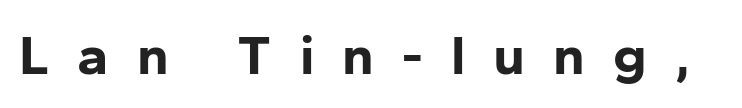
The image shows 56 px bold sans-serif type, upright; set unusually wide letter spacing (+0.5 em), not underlined; low stroke contrast and a medium x-height.
